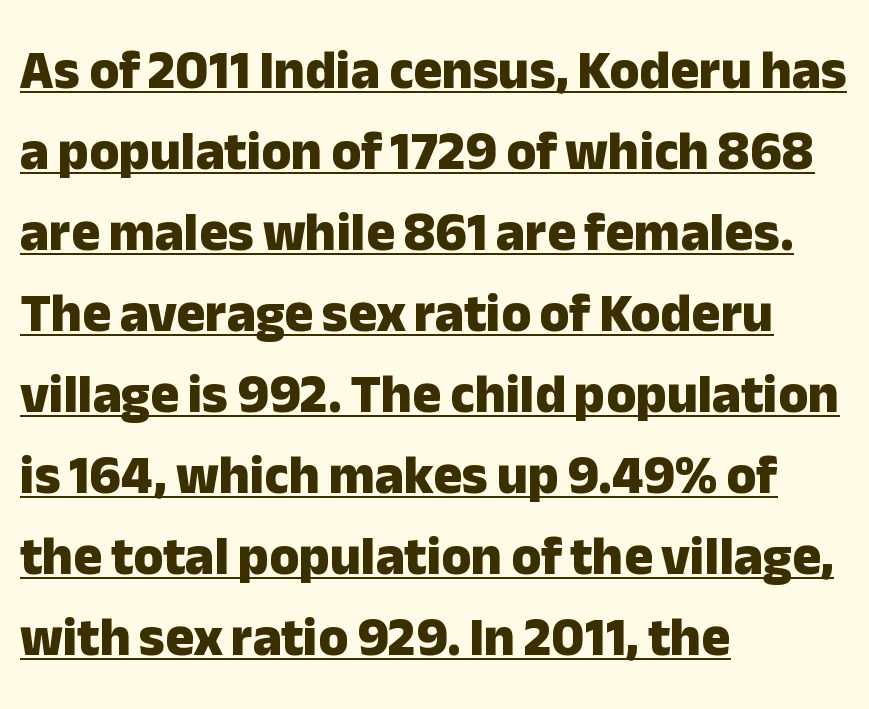
The paragraph shown leans on its left margin. Vertically, the passage feels balanced, rows spaced as you'd expect. Set as a true bold cut, around the 700 mark. Think of a printed novel: that variable character pitch is what you see here. A typesetter would mark this as roman, not italic. To sum up the face: it is a sans, with no serifs.
